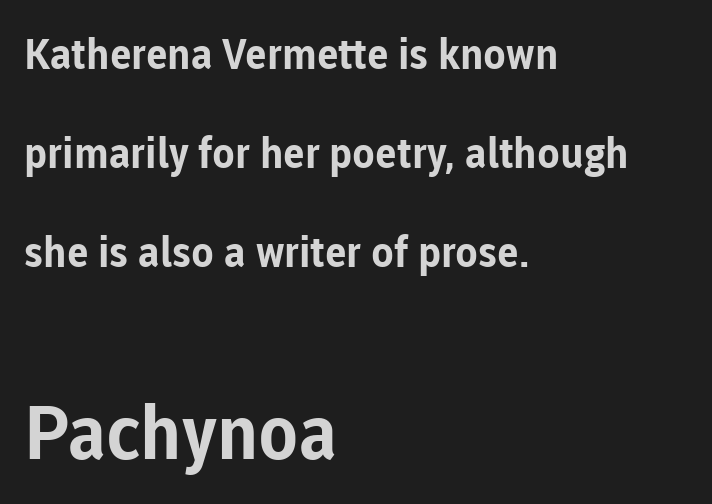
{"serif": "no", "italic": "no", "bold": "yes", "weight": "bold", "width": "normal", "stroke_contrast": "low", "x_height": "medium", "monospaced": "no", "underline": "no", "align": "left", "line_spacing": "loose", "line_spacing_ratio": 2.36, "letter_spacing": "normal", "letter_spacing_em": 0.0, "larger_block": "second", "size_ratio": 1.76, "glyph_px": 74}
